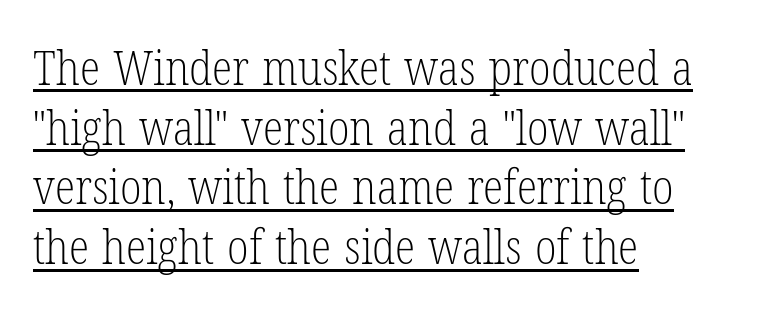
The image shows 47 px light, condensed serif type, upright; set left-aligned, normal line spacing (1.27x), normal letter spacing, underlined; low stroke contrast and a medium x-height.
